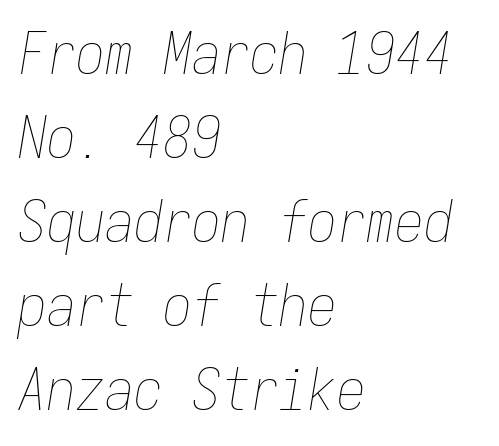
{"italic": "yes", "lean": "right", "slant_degrees": 9, "bold": "no", "weight": "thin", "width": "condensed", "stroke_contrast": "low", "x_height": "medium", "monospaced": "yes", "underline": "no", "align": "left", "line_spacing": "normal", "line_spacing_ratio": 1.45, "letter_spacing": "normal", "letter_spacing_em": 0.0, "glyph_px": 58}
